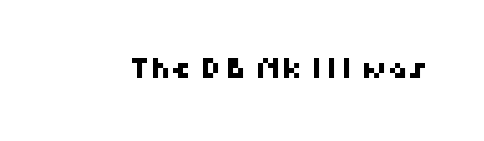
Q: Is the typeface a serif or a sans-serif typeface? A: Sans-serif.
Q: Is the text underlined? A: No.
Q: Is the spacing between letters normal or unusually wide? A: Normal.
Q: Width (condensed, normal, or wide)? A: Normal.
Q: Stroke contrast? A: High.
Q: x-height? A: Medium.
Q: Monospaced? A: No.
